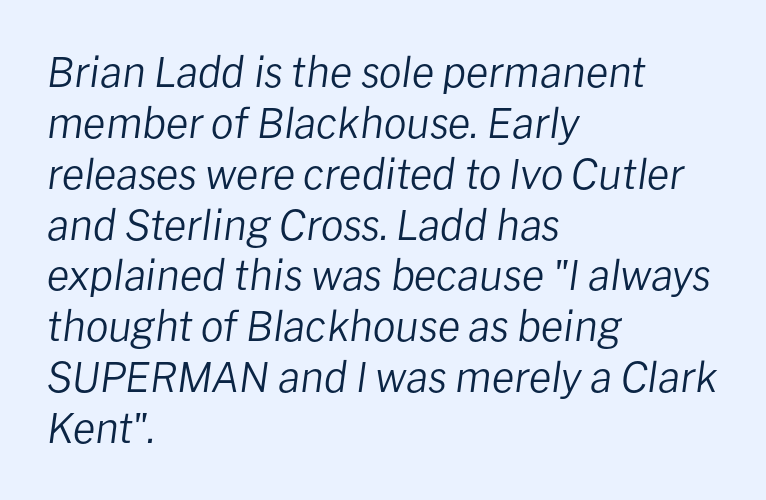
The image shows 41 px regular-weight type, italic (leaning right); set left-aligned, line spacing 1.24x, normal letter spacing, not underlined; low stroke contrast and a medium x-height.
